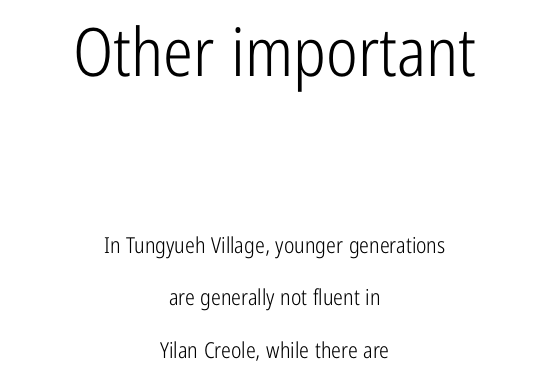
{"serif": "no", "italic": "no", "bold": "no", "weight": "light", "width": "condensed", "stroke_contrast": "low", "x_height": "medium", "monospaced": "no", "underline": "no", "align": "center", "line_spacing": "loose", "line_spacing_ratio": 2.39, "letter_spacing": "normal", "letter_spacing_em": 0.0, "larger_block": "first", "size_ratio": 3.05, "glyph_px": 67}
